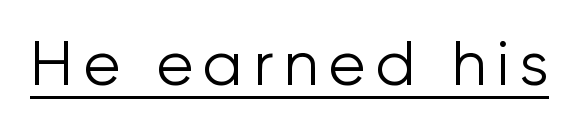
The image shows 62 px light sans-serif type, upright; set underlined; low stroke contrast and a medium x-height.
